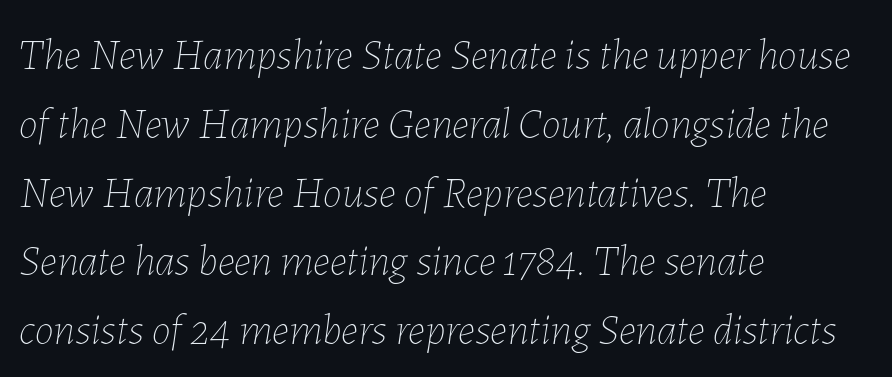
The image shows 43 px thin type, italic (leaning right); set left-aligned, normal line spacing (1.6x), normal letter spacing, not underlined; low stroke contrast and a medium x-height.
